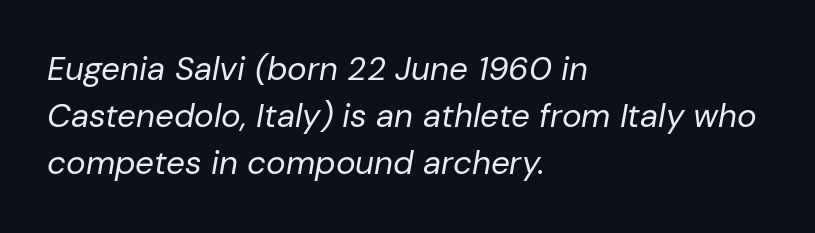
Q: Is the text bold? A: No.
Q: Is the text italic (slanted)? A: Yes, it leans right by about 10 degrees.
Q: Is the text underlined? A: No.
Q: How is the paragraph aligned? A: Left-aligned.
Q: Is the spacing between letters normal or unusually wide? A: Normal.
Q: Is the spacing between lines tight, normal or loose? A: Normal.
Q: Width (condensed, normal, or wide)? A: Normal.
Q: Stroke contrast? A: Low.
Q: x-height? A: Medium.
Q: Monospaced? A: No.
